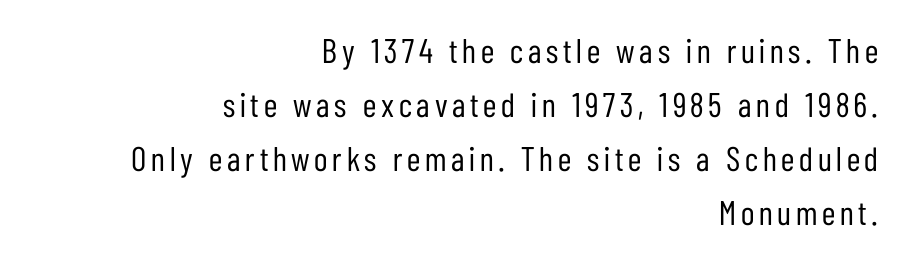
The passage shown is typed in a proportional face where columns would drift. The cut favours lightness, reaching ordinary text weight at its darkest. Which margin do the lines hug? The right one — the left edge is uneven. Every character sits straight up, as roman type does. Type style note: lacks serifs. A clean baseline with only descenders dipping below it.
